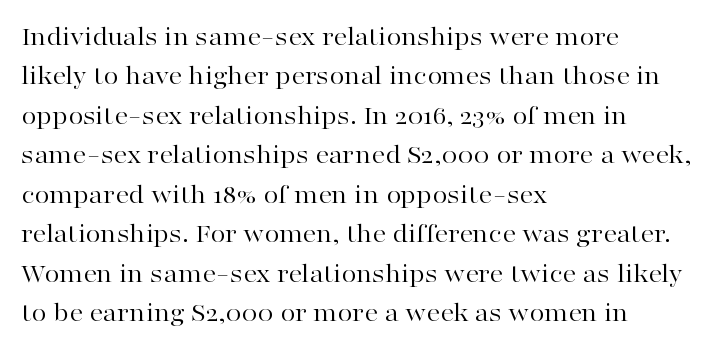
Q: Is the text bold? A: No.
Q: Is the text italic (slanted)? A: No, it is upright.
Q: Is the text underlined? A: No.
Q: How is the paragraph aligned? A: Left-aligned.
Q: Is the spacing between letters normal or unusually wide? A: Normal.
Q: Is the spacing between lines tight, normal or loose? A: Normal.
